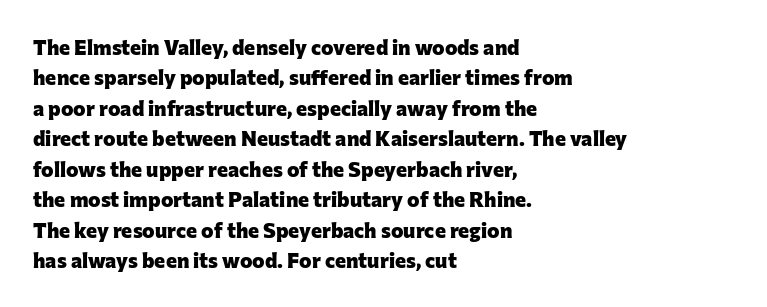
{"italic": "no", "bold": "yes", "underline": "no", "align": "left", "line_spacing": "normal", "line_spacing_ratio": 1.45, "letter_spacing": "normal", "letter_spacing_em": 0.0, "glyph_px": 21}
